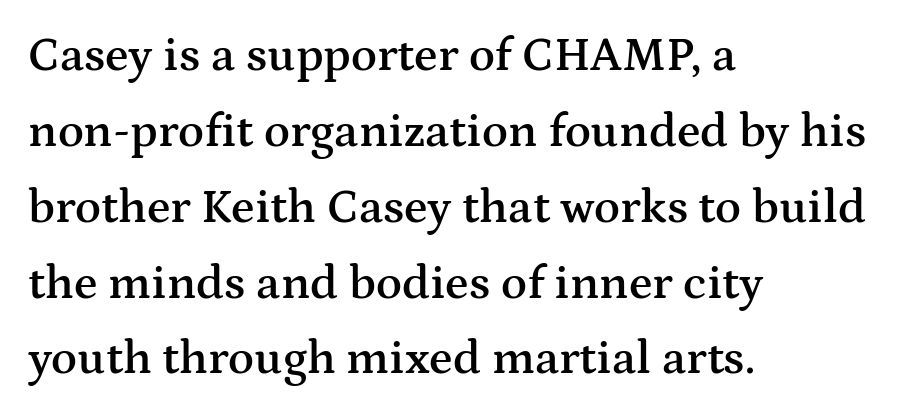
{"serif": "yes", "italic": "no", "bold": "semi", "weight": "semibold", "width": "wide", "stroke_contrast": "medium", "x_height": "medium", "monospaced": "no", "underline": "no", "align": "left", "line_spacing": "normal", "line_spacing_ratio": 1.58, "letter_spacing": "normal", "letter_spacing_em": 0.0, "glyph_px": 48}
